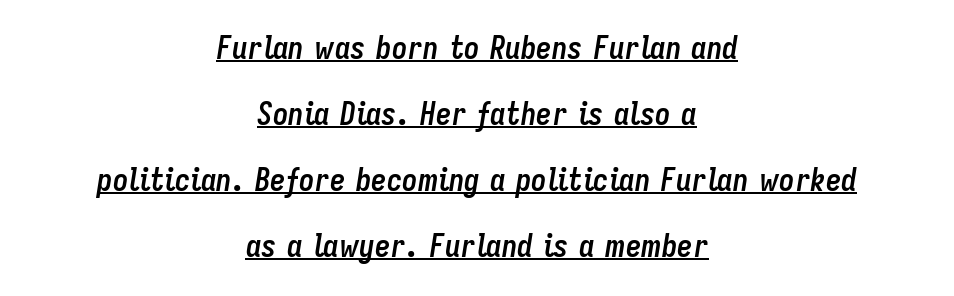
The image shows 31 px semibold, condensed type, italic (leaning right); set centered, loose line spacing (2.13x), normal letter spacing, underlined; low stroke contrast and a medium x-height.
